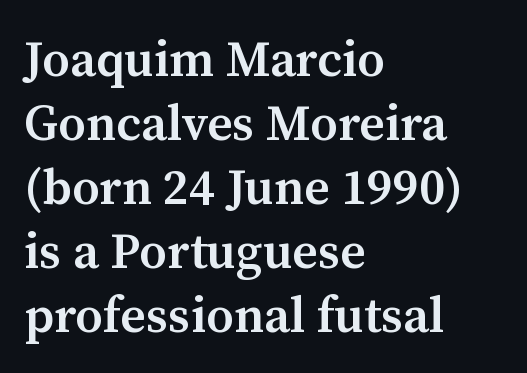
{"serif": "yes", "italic": "no", "bold": "semi", "weight": "semibold", "width": "normal", "stroke_contrast": "medium", "x_height": "medium", "monospaced": "no", "underline": "no", "align": "left", "line_spacing": "normal", "line_spacing_ratio": 1.28, "letter_spacing": "normal", "letter_spacing_em": 0.0, "glyph_px": 50}
